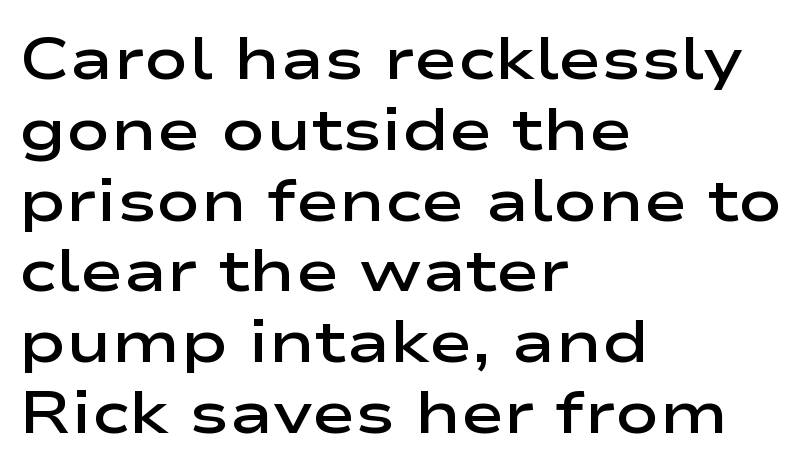
The image shows 59 px semibold, wide sans-serif type, upright; set left-aligned, line spacing 1.2x, normal letter spacing, not underlined; low stroke contrast and a medium x-height.
